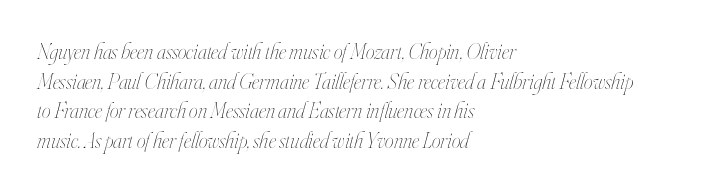
Weight class: somewhere from thin through regular. Is the block centered? No — it sits flush against the left margin. You can tell it's italic because the verticals aren't actually vertical. This block has exactly the height ordinary leading produces. The passage shown is not underscored anywhere. The passage shown has conventional tracking throughout.
